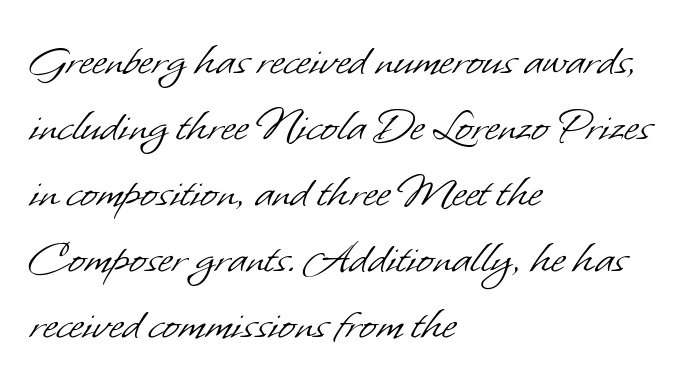
The image shows 50 px light sans-serif type; set left-aligned, normal line spacing (1.32x), normal letter spacing, not underlined; low stroke contrast and a small x-height.
